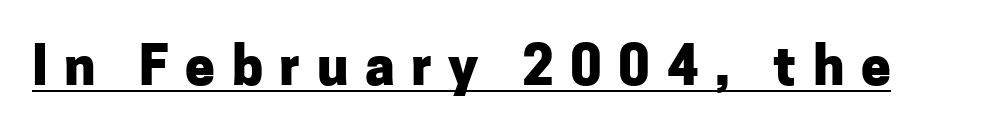
The type sits square on the baseline with zero lean. The passage shown is typed in a proportional face where columns would drift. Spacing between characters has been opened up far beyond the box default. Does the type have serifs? No, each stem ends abruptly. Notice how thick the strokes are: this is what a full bold looks like.
